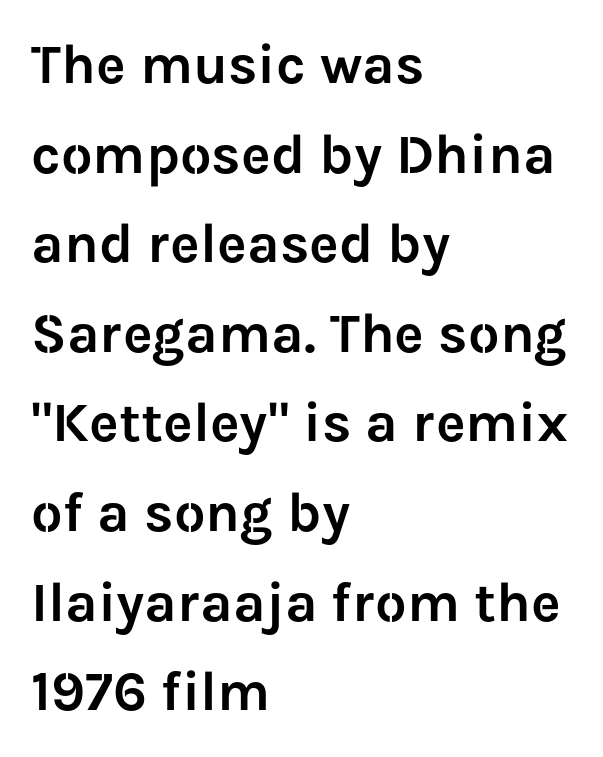
Q: Is the text italic (slanted)? A: No, it is upright.
Q: Is the typeface a serif or a sans-serif typeface? A: Sans-serif.
Q: Is the text underlined? A: No.
Q: How is the paragraph aligned? A: Left-aligned.
Q: Is the spacing between letters normal or unusually wide? A: Normal.
Q: Is the spacing between lines tight, normal or loose? A: Normal.
Q: Width (condensed, normal, or wide)? A: Normal.
Q: Stroke contrast? A: Low.
Q: x-height? A: Medium.
Q: Monospaced? A: No.
